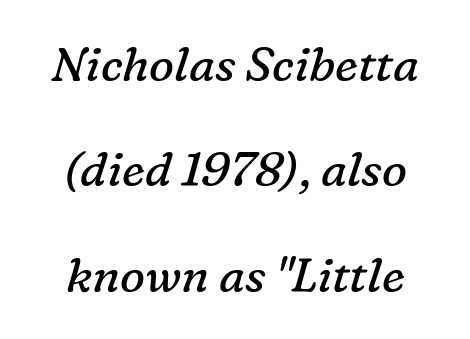
The image shows 47 px regular-weight serif type, italic (leaning right); set loose line spacing (2.24x), normal letter spacing, not underlined; low stroke contrast and a medium x-height.
